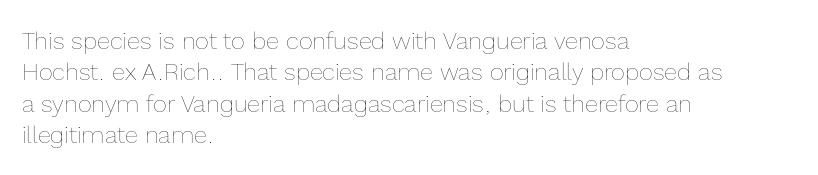
The image shows 24 px text type, upright; set left-aligned, normal line spacing (1.31x), normal letter spacing, not underlined.
